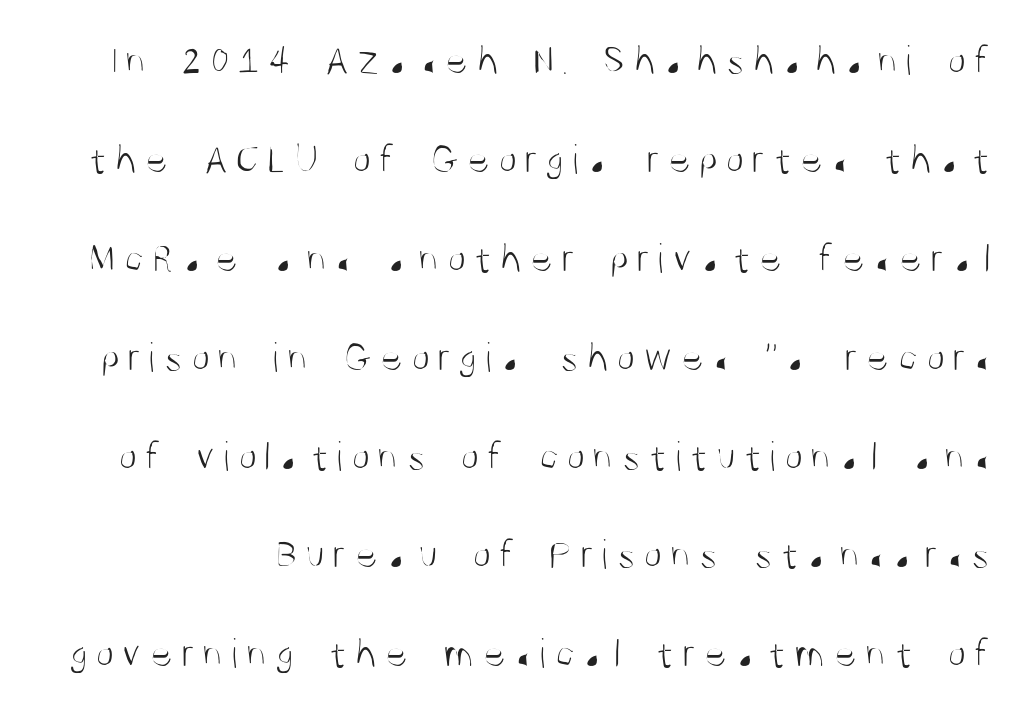
The image shows 43 px light, condensed sans-serif type, upright; set loose line spacing (2.3x), not underlined; medium stroke contrast and a large x-height.
